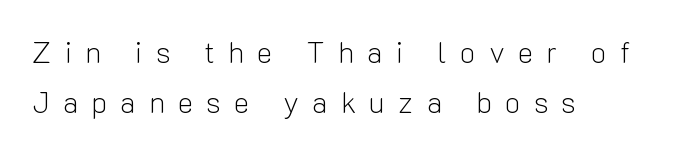
Is the block centered? No — it sits flush against the left margin. Upright lettering throughout. Any mark beneath the type? The region is blank. A typesetter would label this face a sans. Glyph-to-glyph distance is far greater than everyday printed text.
